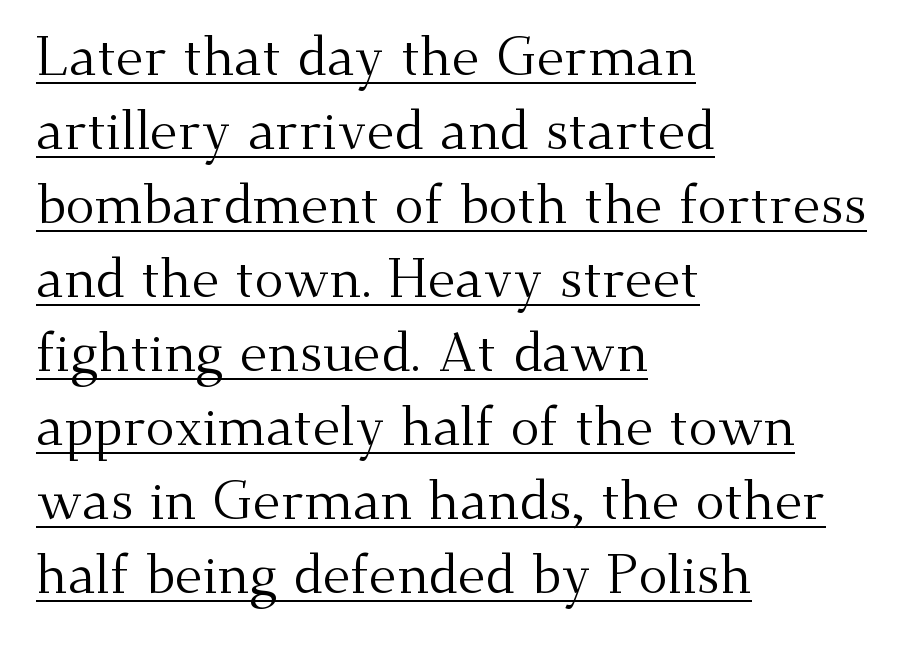
Q: Is the text bold? A: No.
Q: Is the text italic (slanted)? A: No, it is upright.
Q: Is the typeface a serif or a sans-serif typeface? A: Serif.
Q: Is the text underlined? A: Yes.
Q: How is the paragraph aligned? A: Left-aligned.
Q: Is the spacing between letters normal or unusually wide? A: Normal.
Q: Is the spacing between lines tight, normal or loose? A: Normal.
Q: Width (condensed, normal, or wide)? A: Normal.
Q: Stroke contrast? A: Medium.
Q: x-height? A: Small.
Q: Monospaced? A: No.
